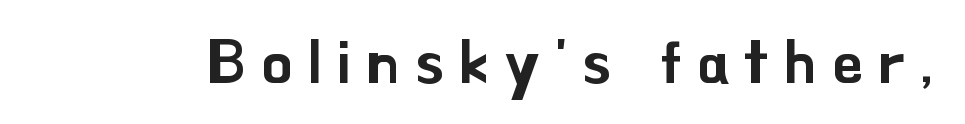
Q: Is the text italic (slanted)? A: No, it is upright.
Q: Is the typeface a serif or a sans-serif typeface? A: Sans-serif.
Q: Is the text underlined? A: No.
Q: Is the spacing between letters normal or unusually wide? A: Unusually wide.
Q: Width (condensed, normal, or wide)? A: Normal.
Q: Stroke contrast? A: Low.
Q: x-height? A: Small.
Q: Monospaced? A: No.
